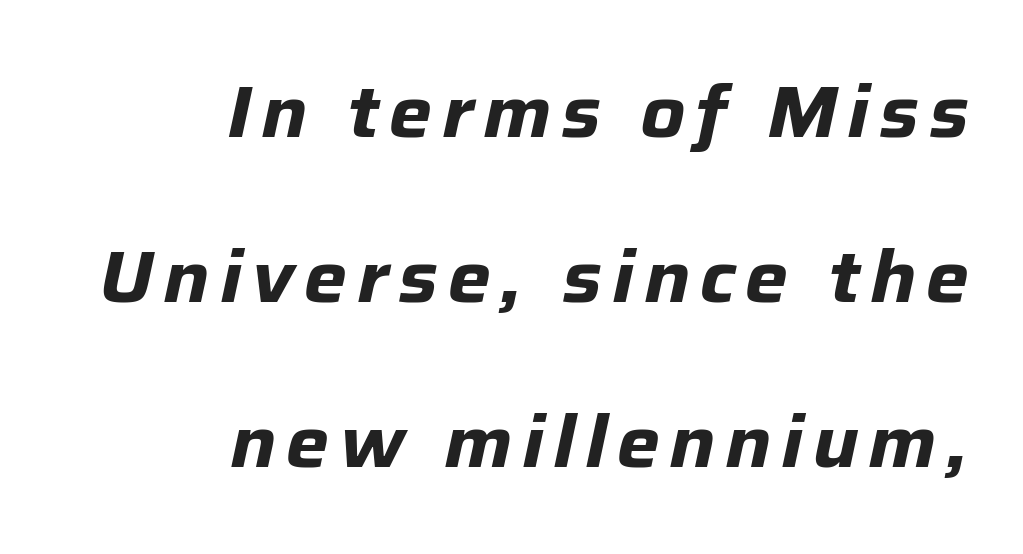
{"italic": "yes", "lean": "right", "slant_degrees": 12, "bold": "yes", "weight": "bold", "width": "normal", "stroke_contrast": "low", "x_height": "medium", "monospaced": "no", "underline": "no", "align": "right", "line_spacing": "loose", "line_spacing_ratio": 2.26, "glyph_px": 73}
